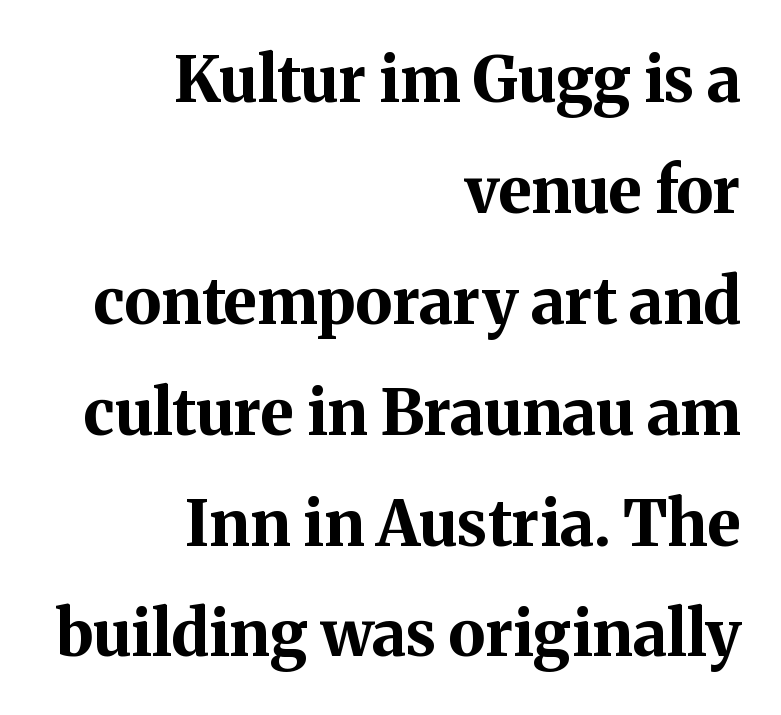
{"serif": "yes", "italic": "no", "bold": "yes", "weight": "bold", "width": "normal", "stroke_contrast": "medium", "x_height": "medium", "monospaced": "no", "underline": "no", "align": "right", "line_spacing_ratio": 1.76, "letter_spacing": "normal", "letter_spacing_em": 0.0, "glyph_px": 63}
